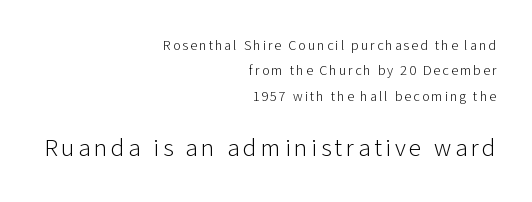
{"italic": "no", "bold": "no", "underline": "no", "align": "right", "line_spacing_ratio": 1.81, "larger_block": "second", "size_ratio": 1.79, "glyph_px": 25}
